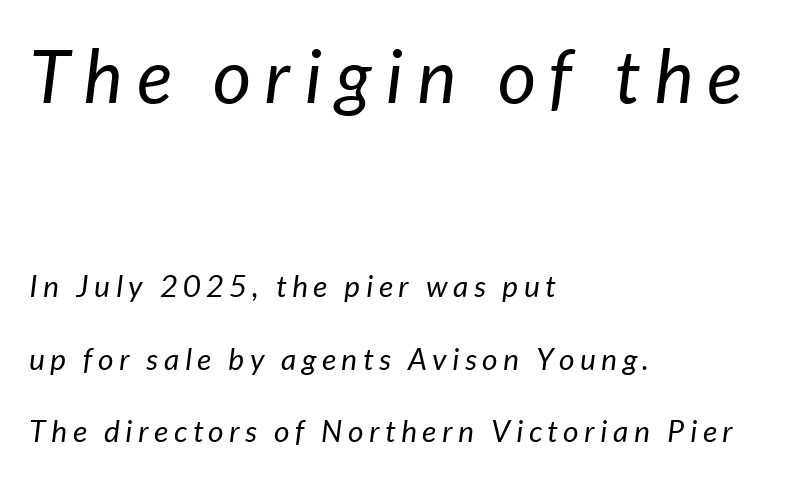
Leading: increased. Nothing heavy about these letters — not bold at all. The rag falls on the right side of this text block. A typesetter would call this proportional, since set widths differ per character.
